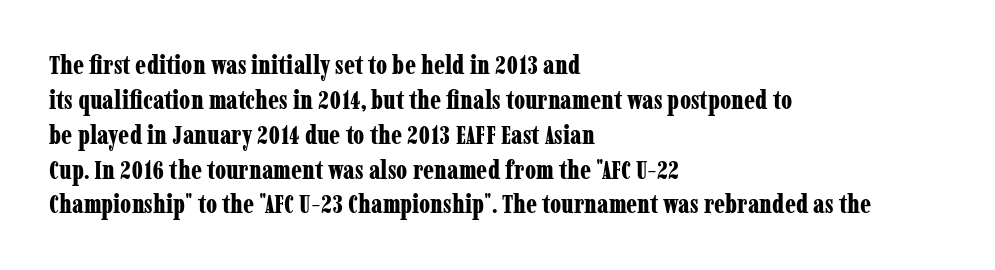
The baseline area is clear. The lines in this sample share a left origin and differ only in where they stop. The type is set solid horizontally, with unmodified tracking. Compared with typical paragraphs, the rows here are spaced about the same. Thick stems and heavy bowls — unmistakably bold. Ascenders rise straight up at ninety degrees.
